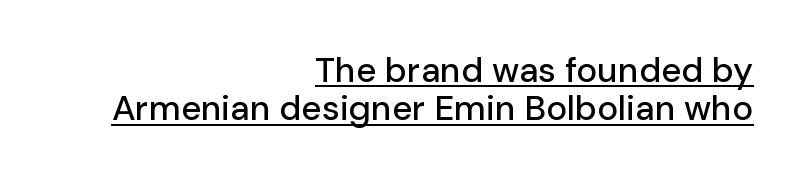
Observe the ordinary spacing: letters are neighbours, not strangers. Is this a fixed-width face? No — the glyphs have proportional, varying widths. The typesetter chose a ragged-left arrangement here. One glance says dense: line gaps are narrower than usual. Notice how the stems are strictly vertical — no italics here.
